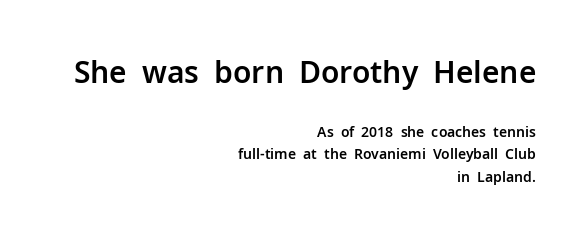
Layout note: lines flush right. You get the large type first, then a drop to smaller type. The line texture is even and compact thanks to regular tracking. The zone under the glyphs is completely vacant.
